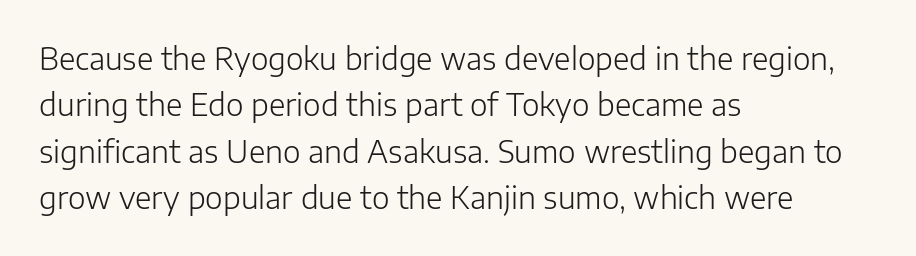
Each letter keeps its own natural width here, so spacing adapts to shape. The font family rendered here belongs to the sans-serif group. Each row of text sits above clean, open space. The face looks like a standard text weight, possibly lighter.
